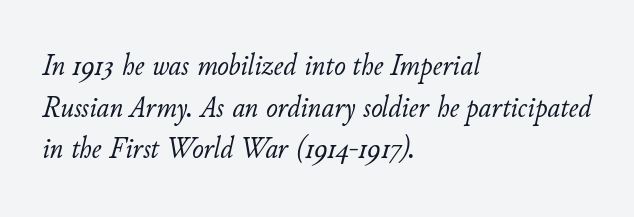
The image shows 31 px light type, italic (leaning right); set left-aligned, normal line spacing (1.34x), normal letter spacing, not underlined; low stroke contrast and a small x-height.
